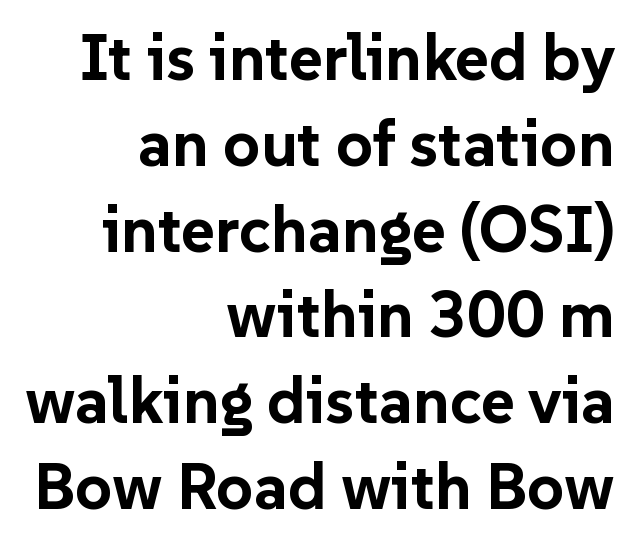
The image shows 65 px bold sans-serif type, upright; set right-aligned, normal line spacing (1.32x), normal letter spacing, not underlined; low stroke contrast and a medium x-height.
